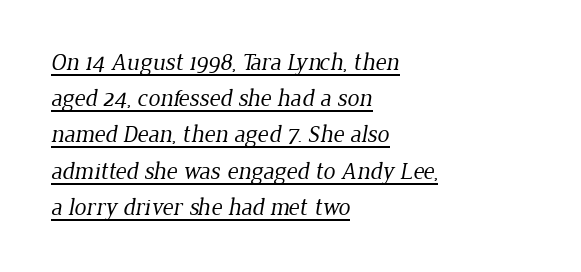
Q: Is the text bold? A: No.
Q: Is the text underlined? A: Yes.
Q: How is the paragraph aligned? A: Left-aligned.
Q: Is the spacing between letters normal or unusually wide? A: Normal.
Q: Is the spacing between lines tight, normal or loose? A: Normal.
